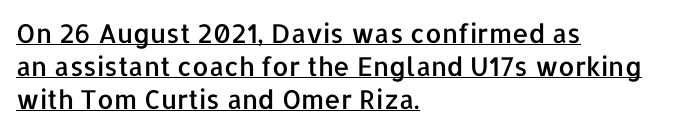
Q: Is the text italic (slanted)? A: No, it is upright.
Q: Is the text underlined? A: Yes.
Q: How is the paragraph aligned? A: Left-aligned.
Q: Is the spacing between letters normal or unusually wide? A: Normal.
Q: Is the spacing between lines tight, normal or loose? A: Normal.
